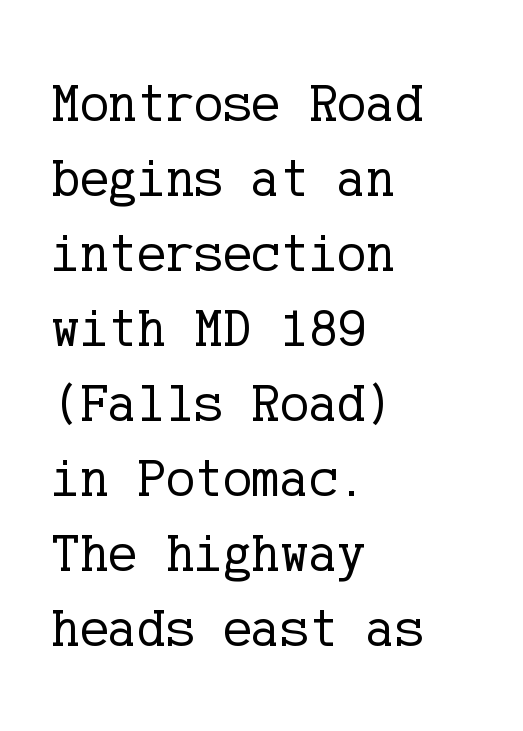
The glyphs in this specimen are seriffed. Underline: absent. The font's upright variant was chosen for this text. Nobody touched the tracking dial on this one. Leftover space on each line is placed entirely after the last word.
